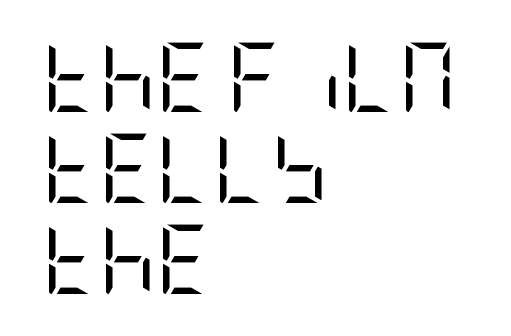
{"serif": "no", "italic": "no", "bold": "no", "weight": "regular", "width": "condensed", "stroke_contrast": "low", "x_height": "large", "underline": "no", "align": "left", "line_spacing": "normal", "line_spacing_ratio": 1.3, "letter_spacing": "normal", "letter_spacing_em": 0.0, "glyph_px": 70}
